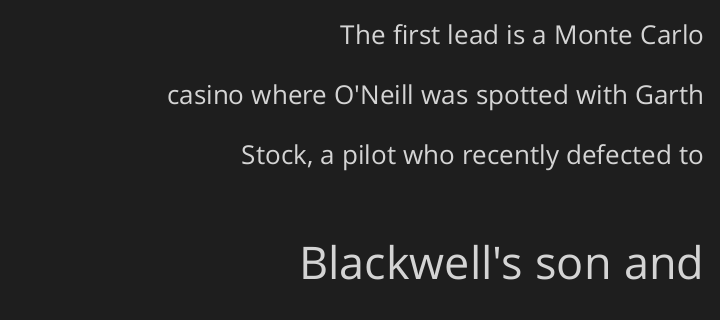
{"serif": "no", "italic": "no", "bold": "no", "weight": "regular", "width": "normal", "stroke_contrast": "low", "x_height": "medium", "monospaced": "no", "underline": "no", "align": "right", "line_spacing": "loose", "line_spacing_ratio": 2.3, "letter_spacing": "normal", "letter_spacing_em": 0.0, "larger_block": "second", "size_ratio": 1.73, "glyph_px": 45}
